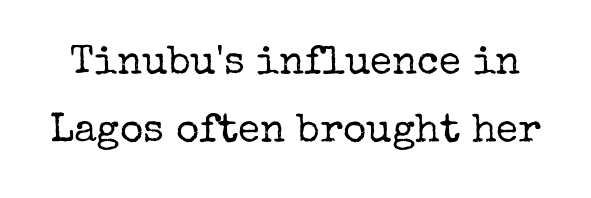
Anything drawn beneath the words? Only blank space. Check where the strokes stop: tiny serifs finish them off. Varying glyph widths throughout — classic text-font behaviour. Is there any slant? The stems are plumb. Stems here are at most as thick as an everyday book face. The face used here is rendered with its standard letterfit.
